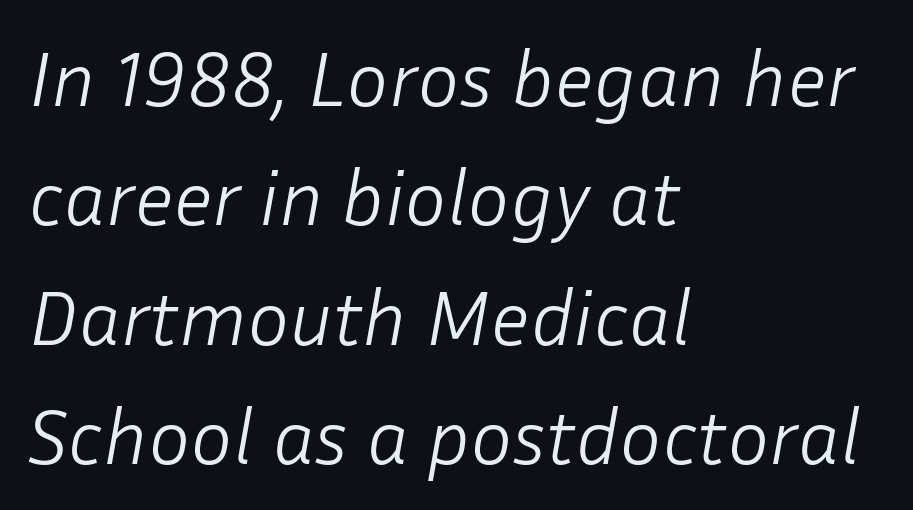
Q: Is the text bold? A: No.
Q: Is the text italic (slanted)? A: Yes, it leans right by about 10 degrees.
Q: Is the text underlined? A: No.
Q: How is the paragraph aligned? A: Left-aligned.
Q: Is the spacing between letters normal or unusually wide? A: Normal.
Q: Is the spacing between lines tight, normal or loose? A: Normal.
Q: Width (condensed, normal, or wide)? A: Normal.
Q: Stroke contrast? A: Low.
Q: x-height? A: Medium.
Q: Monospaced? A: No.
